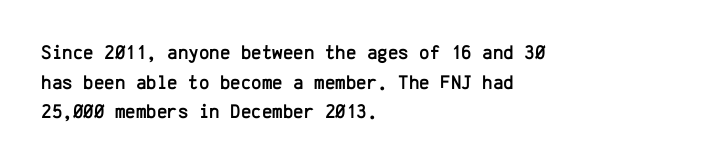
Q: Is the text italic (slanted)? A: No, it is upright.
Q: Is the text underlined? A: No.
Q: How is the paragraph aligned? A: Left-aligned.
Q: Is the spacing between letters normal or unusually wide? A: Normal.
Q: Is the spacing between lines tight, normal or loose? A: Normal.
